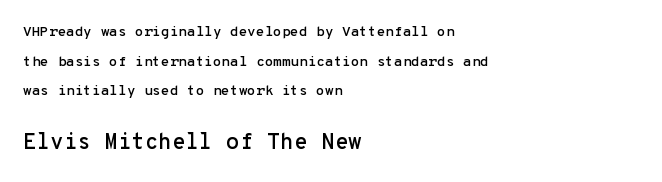
The words here are not underlined. This sample uses plain, unmodified letter spacing. No italicization has been applied; the sample stays upright. Reading top to bottom, the characters get bigger at the block break. Left-aligned paragraph, ragged on the right. Rows of type keep a wide berth in the vertical direction.
